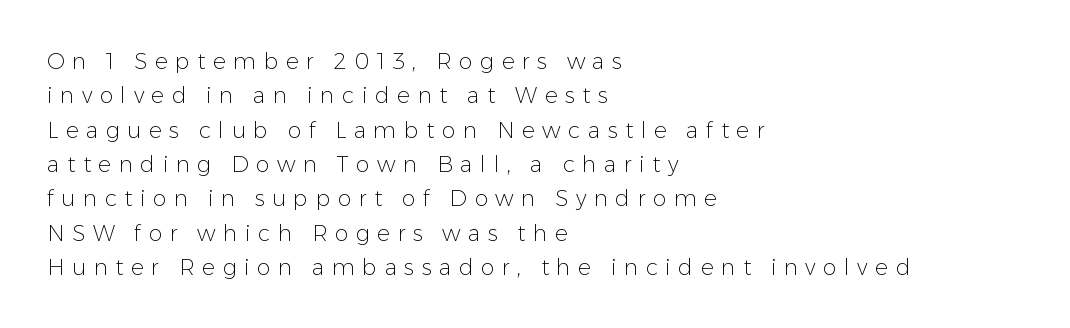
Q: Is the text bold? A: No.
Q: Is the text italic (slanted)? A: No, it is upright.
Q: Is the text underlined? A: No.
Q: How is the paragraph aligned? A: Left-aligned.
Q: Is the spacing between letters normal or unusually wide? A: Unusually wide.
Q: Is the spacing between lines tight, normal or loose? A: Normal.
